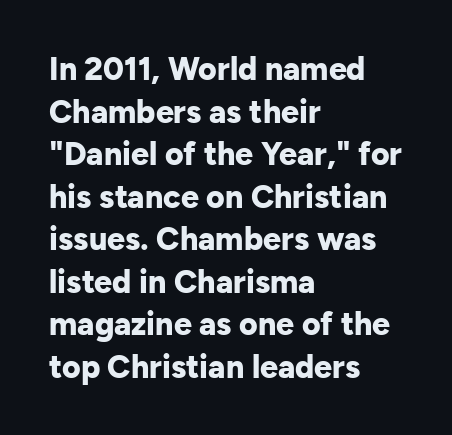
The image shows 32 px bold sans-serif type, upright; set left-aligned, normal line spacing (1.33x), normal letter spacing, not underlined; low stroke contrast and a medium x-height.
